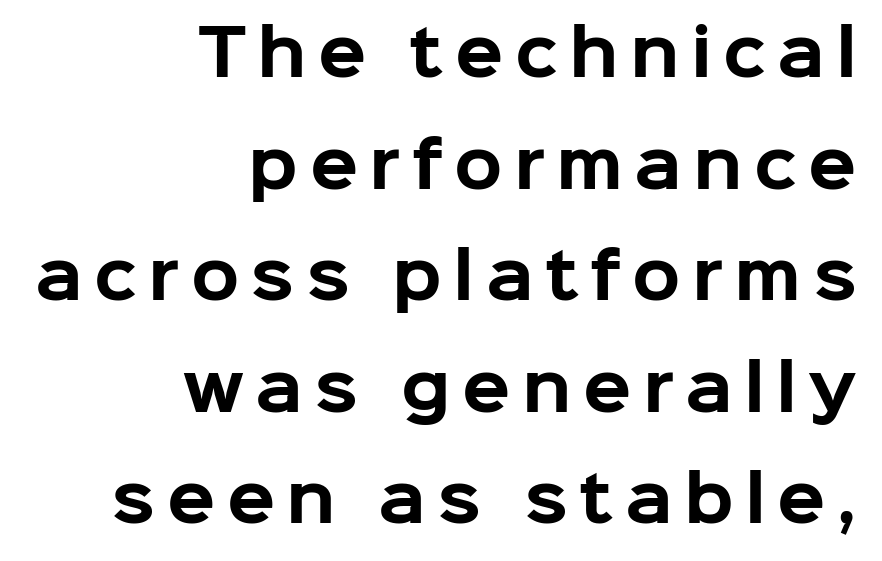
The image shows 63 px bold sans-serif type, upright; set right-aligned, line spacing 1.77x, not underlined; low stroke contrast and a medium x-height.
